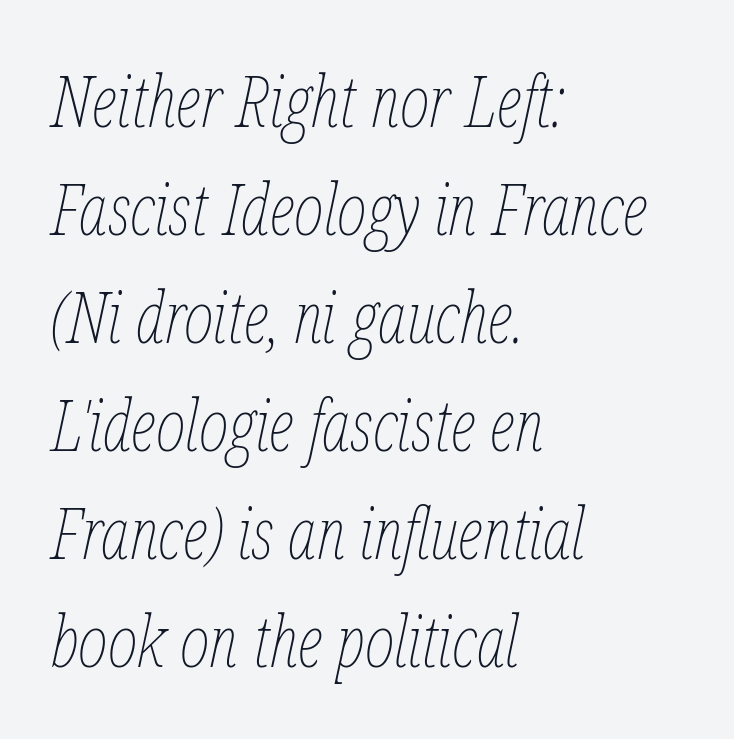
Casual observation: everything's shoved over to the left. Italic: yes, the glyphs are oblique. Underlining? Definitely not there. Each new line begins a customary step beneath the previous one. The typesetting does not lean heavy: it is not bold.
